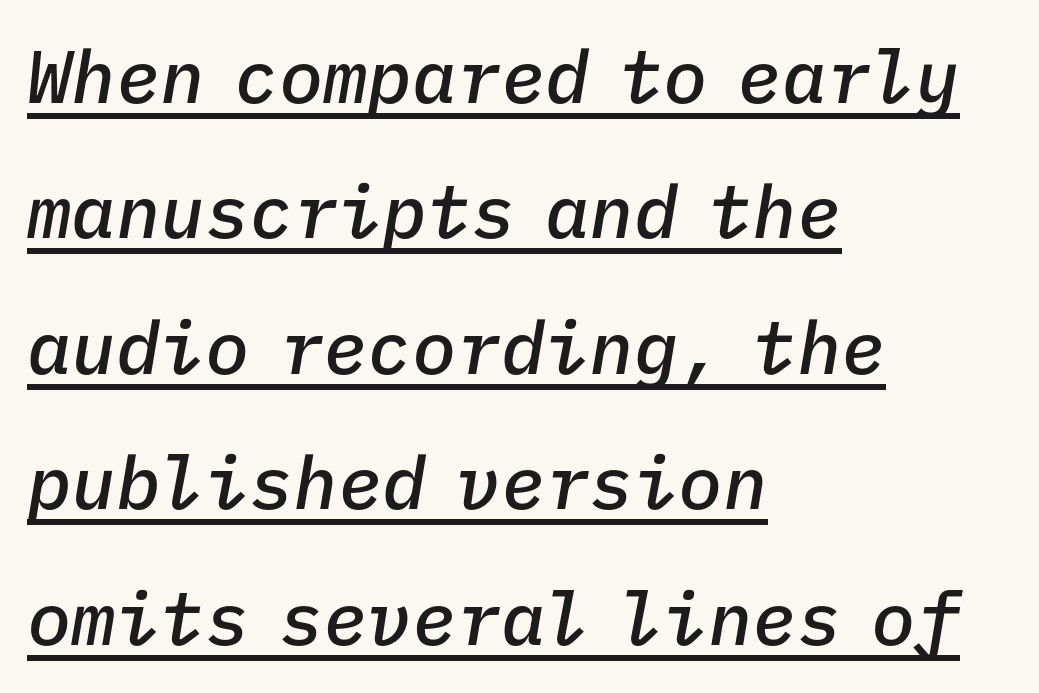
Q: Is the text bold? A: Semi-bold.
Q: Is the text italic (slanted)? A: Yes, it leans right by about 9 degrees.
Q: Is the text underlined? A: Yes.
Q: How is the paragraph aligned? A: Left-aligned.
Q: Is the spacing between letters normal or unusually wide? A: Normal.
Q: Width (condensed, normal, or wide)? A: Normal.
Q: Stroke contrast? A: Low.
Q: x-height? A: Medium.
Q: Monospaced? A: Yes.
